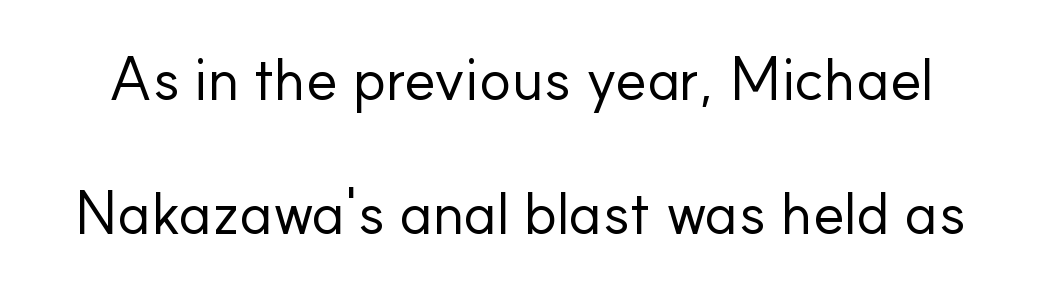
Is this a fixed-width face? No — the glyphs have proportional, varying widths. A roman cut, with each character standing at attention. The passage shown is not bold in any degree. The letters carry no serifs — their stems end cleanly without finishing strokes.
